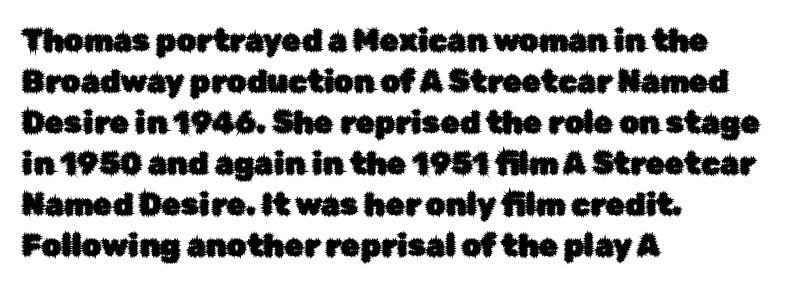
Proportional: the letters do not fall into vertical columns. The type family on display is of the sans-serif kind. Vertically, the passage feels balanced, rows spaced as you'd expect. The type sits square on the baseline with zero lean. Between one letter and the next there's only the usual sliver of space. In CSS terms this would be text-align: left.
